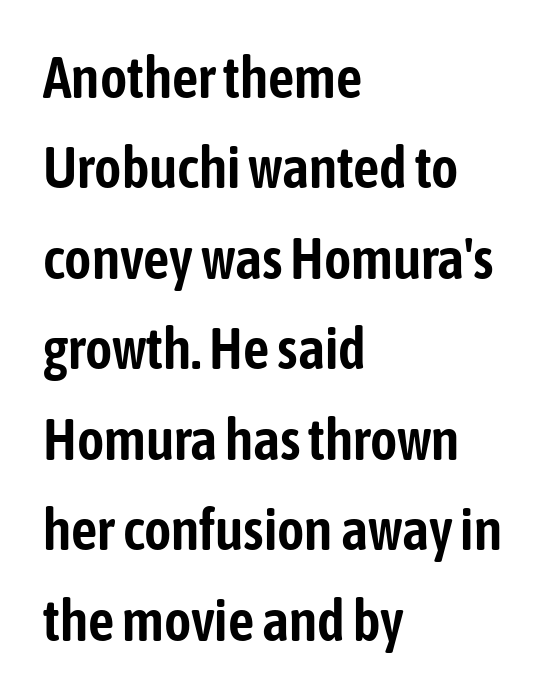
The area under the type is left untouched. The rendering anchors every line to the left-hand side. Nothing sits at the stroke ends, so this counts as sans-serif. You can tell it's not italic because the verticals are truly vertical. Do the characters align in a grid? No, the font is proportional. Each word holds together tightly as a unit, with standard inter-letter gaps.
